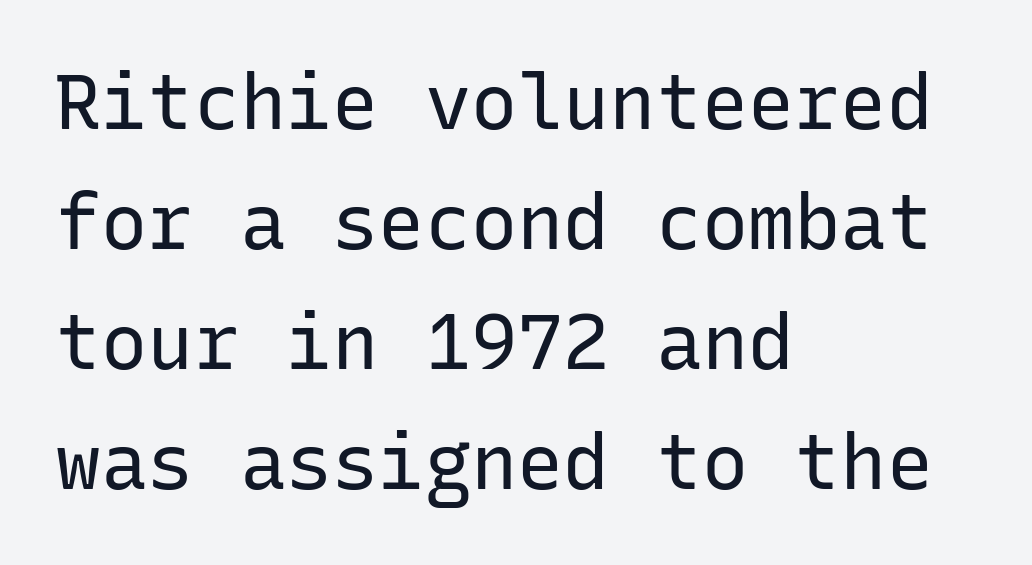
Each stroke keeps to a modest, everyday thickness or less. The letters march in equal steps, a hallmark of fixed-pitch type. Posture: straight, roman, zero tilt. Alignment: flush left.
